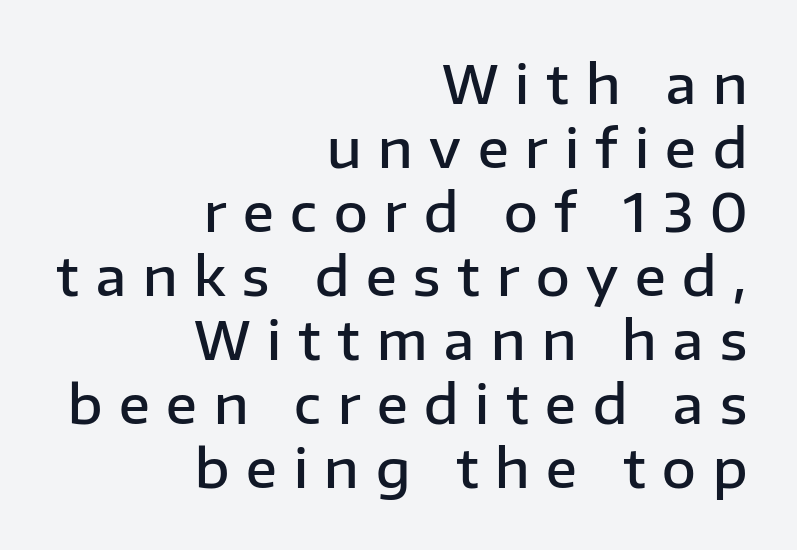
{"serif": "no", "italic": "no", "bold": "semi", "weight": "semibold", "width": "normal", "stroke_contrast": "low", "x_height": "medium", "monospaced": "no", "underline": "no", "align": "right", "line_spacing_ratio": 1.23, "letter_spacing": "wide", "letter_spacing_em": 0.32, "glyph_px": 52}
